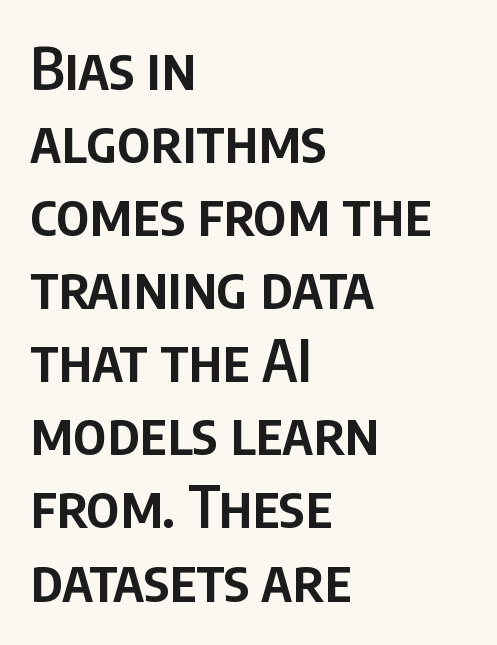
The image shows 58 px semibold, condensed sans-serif type, upright; set left-aligned, normal line spacing (1.26x), normal letter spacing, not underlined; low stroke contrast and a large x-height.
